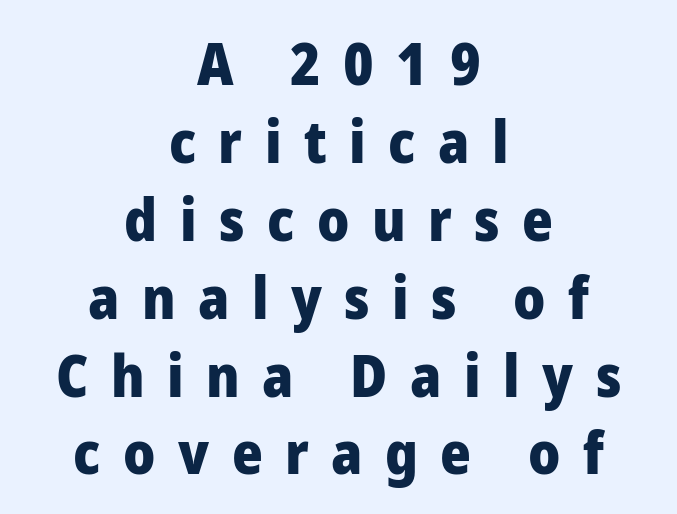
To sum up the face: it is a sans, with no serifs. The passage shown is typed in a proportional face where columns would drift. Short note: letters widely spaced. The setting favours the middle, as headings and verse often do. The leading is moderate, giving the passage an even texture. I'd describe the lettering as bold — thick and assertive.
